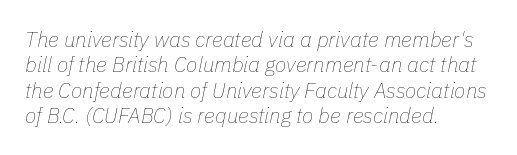
Q: Is the text bold? A: No.
Q: Is the text italic (slanted)? A: Yes, it leans right by about 11 degrees.
Q: Is the text underlined? A: No.
Q: How is the paragraph aligned? A: Left-aligned.
Q: Is the spacing between letters normal or unusually wide? A: Normal.
